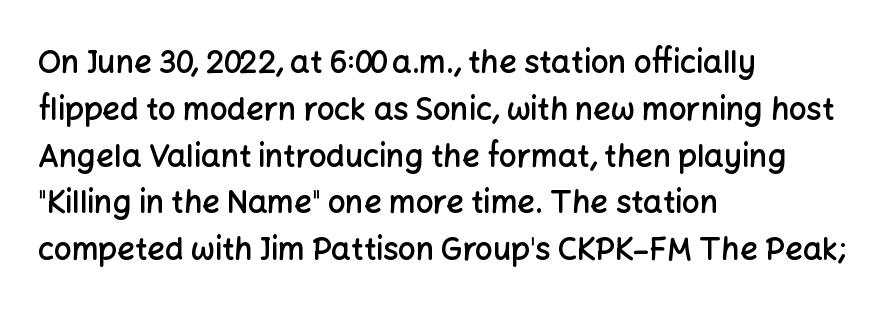
The letters stand straight up with perfectly vertical stems. A typesetter would call this leading conventional body-copy spacing. Students, this is semibold: more ink than regular, less than bold. A typesetter would label this face a sans.
